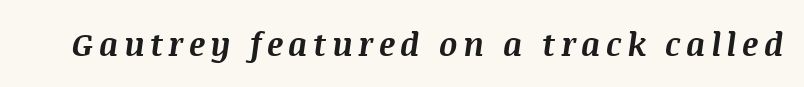
Q: Is the text bold? A: Yes.
Q: Is the text italic (slanted)? A: Yes, it leans right by about 8 degrees.
Q: Is the text underlined? A: No.
Q: Width (condensed, normal, or wide)? A: Normal.
Q: Stroke contrast? A: Medium.
Q: x-height? A: Large.
Q: Monospaced? A: No.
